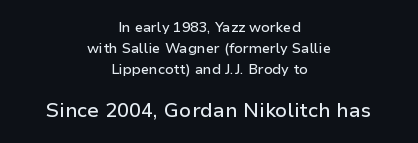
Centered paragraph, ragged on both sides. Larger block? The one below; the one above is distinctly smaller. This is roman type, the default non-slanted kind. The space directly below the letters is spotless.
